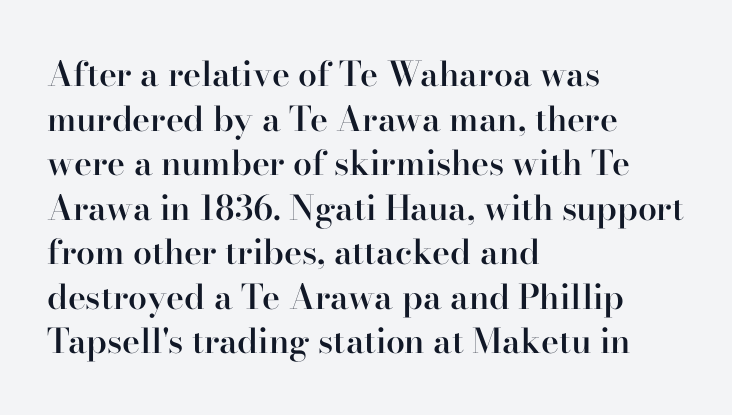
The image shows 34 px semibold serif type, upright; set left-aligned, normal line spacing (1.31x), normal letter spacing, not underlined; high stroke contrast and a small x-height.
